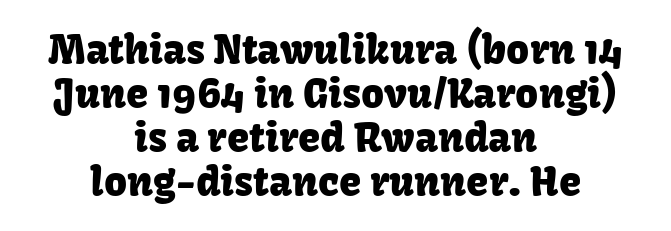
Casual observation: everything's sitting right in the middle. The passage shown is typeset with a sans-serif family. The space between consecutive lines is stingy. Upright lettering throughout.
